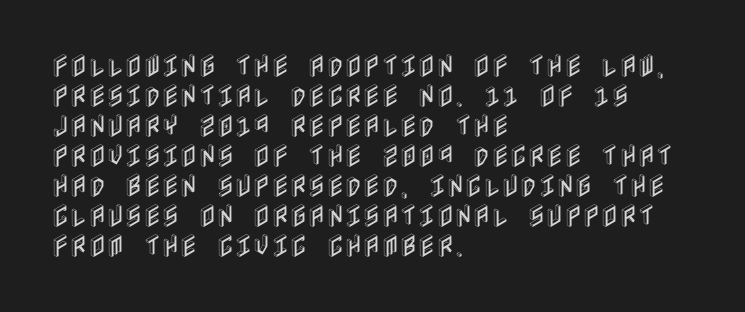
{"italic": "no", "underline": "no", "align": "left", "line_spacing_ratio": 1.2, "letter_spacing": "normal", "letter_spacing_em": 0.0, "glyph_px": 25}
